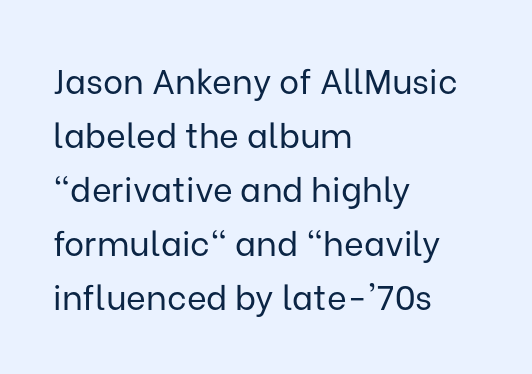
{"serif": "no", "italic": "no", "bold": "no", "weight": "regular", "width": "normal", "stroke_contrast": "low", "x_height": "medium", "monospaced": "no", "underline": "no", "align": "left", "line_spacing": "normal", "line_spacing_ratio": 1.59, "letter_spacing": "normal", "letter_spacing_em": 0.0, "glyph_px": 34}
